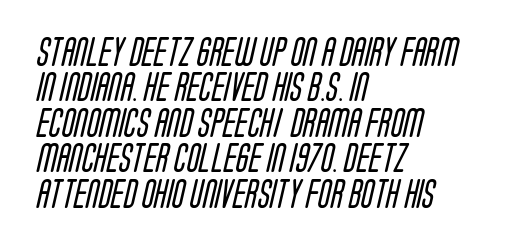
{"serif": "no", "bold": "no", "weight": "regular", "width": "condensed", "stroke_contrast": "low", "x_height": "large", "monospaced": "no", "underline": "no", "align": "left", "line_spacing_ratio": 1.22, "letter_spacing": "normal", "letter_spacing_em": 0.0, "glyph_px": 29}
